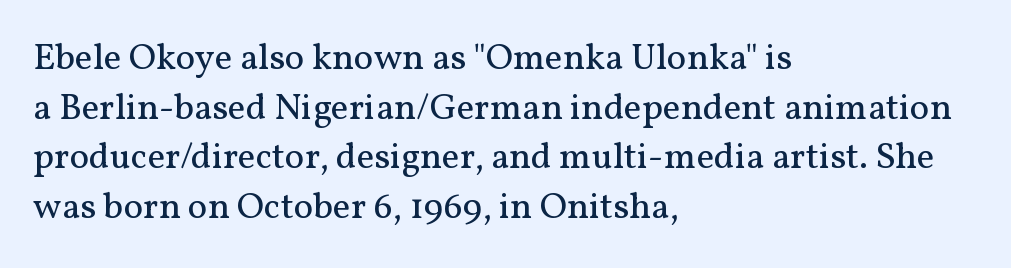
Old-style or modern, the face here clearly has serifs. Notice how the passage keeps a crisp vertical edge on the left only. The rendering uses natural spacing where letterforms have individual widths. The font's upright variant was chosen for this text. Letters rest on an invisible, unmarked baseline. Vertical stems look standard width or narrower in stroke.
